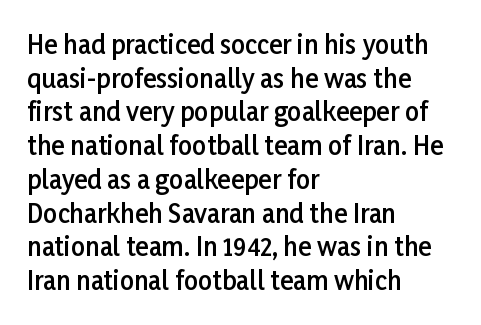
Q: Is the text bold? A: Semi-bold.
Q: Is the text italic (slanted)? A: No, it is upright.
Q: Is the text underlined? A: No.
Q: How is the paragraph aligned? A: Left-aligned.
Q: Is the spacing between letters normal or unusually wide? A: Normal.
Q: Is the spacing between lines tight, normal or loose? A: Normal.
